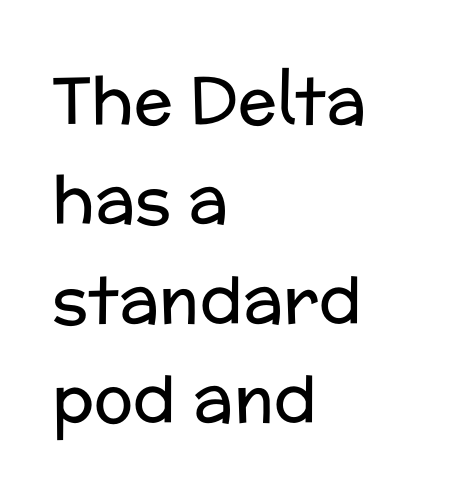
{"serif": "no", "italic": "no", "bold": "no", "weight": "regular", "width": "normal", "stroke_contrast": "low", "x_height": "medium", "monospaced": "no", "underline": "no", "align": "left", "line_spacing": "normal", "line_spacing_ratio": 1.53, "letter_spacing": "normal", "letter_spacing_em": 0.0, "glyph_px": 65}
